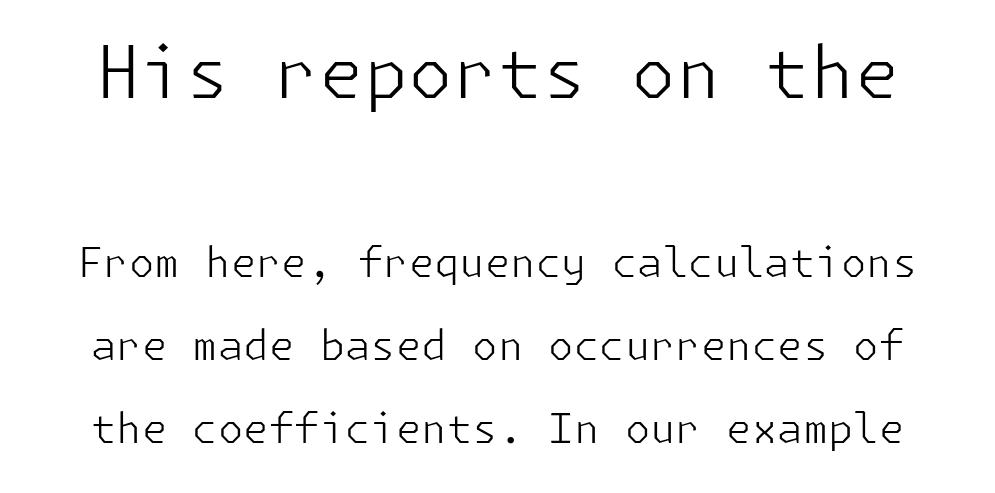
{"serif": "no", "italic": "no", "bold": "no", "weight": "light", "width": "normal", "stroke_contrast": "low", "x_height": "medium", "underline": "no", "line_spacing": "loose", "line_spacing_ratio": 2.02, "letter_spacing": "normal", "letter_spacing_em": 0.0, "larger_block": "first", "size_ratio": 1.76, "glyph_px": 72}
